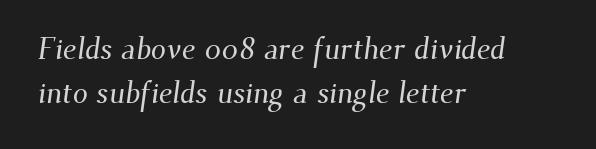
You could not count columns in this text — the font is proportionally spaced. Caption: multi-line text, flush left, ragged right. Examine the stroke ends and you'll spot serifs. Leading: standard. Quick note: underline off.
